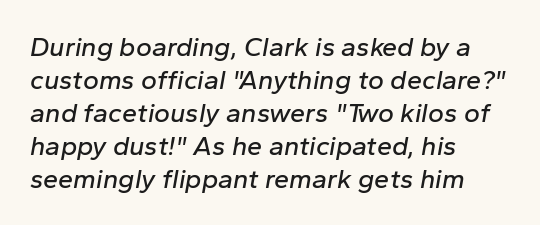
Q: Is the text italic (slanted)? A: Yes, it leans right by about 10 degrees.
Q: Is the text underlined? A: No.
Q: How is the paragraph aligned? A: Left-aligned.
Q: Is the spacing between letters normal or unusually wide? A: Normal.
